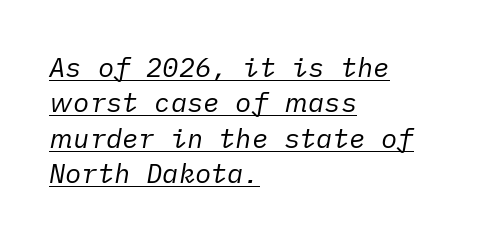
Q: Is the text bold? A: No.
Q: Is the text italic (slanted)? A: Yes, it leans right by about 10 degrees.
Q: Is the text underlined? A: Yes.
Q: How is the paragraph aligned? A: Left-aligned.
Q: Is the spacing between letters normal or unusually wide? A: Normal.
Q: Is the spacing between lines tight, normal or loose? A: Normal.
